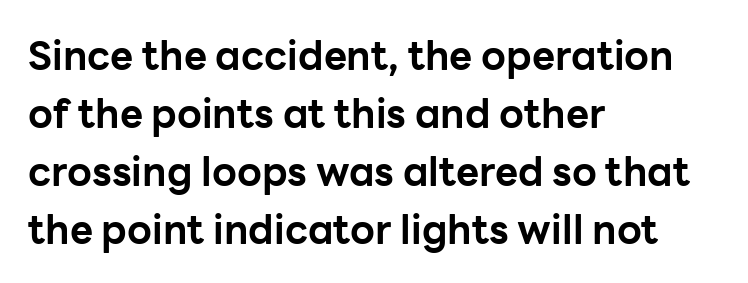
Strong, thick strokes mark this as bold type. A classic flush-left, rag-right setting is used for this passage. Anything drawn beneath the words? Only blank space. The rendering uses a moderate line-height, typical for paragraphs. Stroke terminals: plain, sans-serif.
